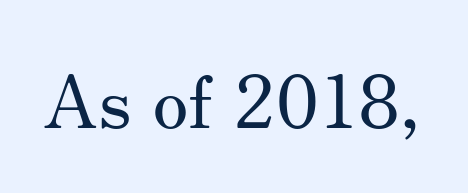
Q: Is the text bold? A: No.
Q: Is the text italic (slanted)? A: No, it is upright.
Q: Is the typeface a serif or a sans-serif typeface? A: Serif.
Q: Is the text underlined? A: No.
Q: Is the spacing between letters normal or unusually wide? A: Normal.
Q: Width (condensed, normal, or wide)? A: Normal.
Q: Stroke contrast? A: Medium.
Q: x-height? A: Small.
Q: Monospaced? A: No.
